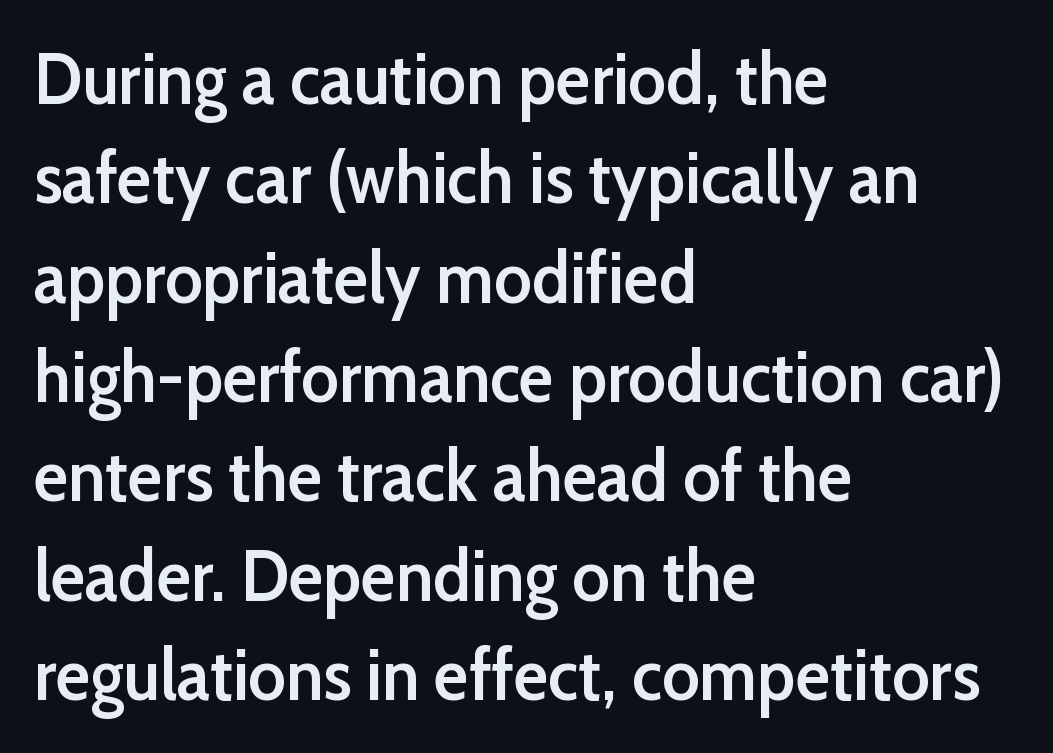
{"serif": "no", "italic": "no", "bold": "semi", "weight": "semibold", "width": "normal", "stroke_contrast": "low", "x_height": "medium", "monospaced": "no", "underline": "no", "align": "left", "line_spacing": "normal", "line_spacing_ratio": 1.38, "letter_spacing": "normal", "letter_spacing_em": 0.0, "glyph_px": 72}
